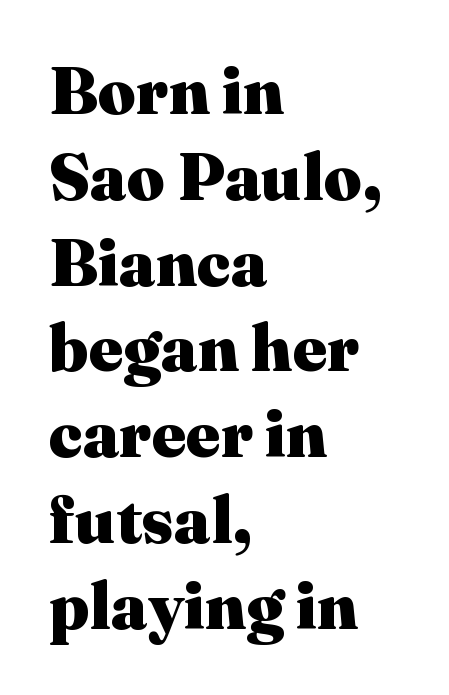
The image shows 66 px heavy serif type, upright; set left-aligned, normal line spacing (1.3x), normal letter spacing, not underlined; medium stroke contrast and a medium x-height.
